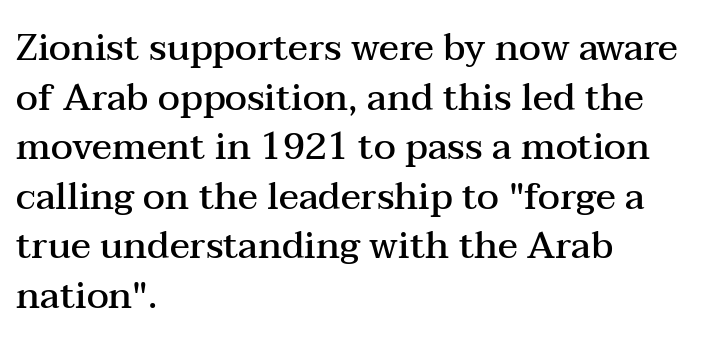
Whoever set this chose a conventional vertical rhythm. Left-aligned paragraph, ragged on the right. Decoration check: the copy has no underline. Students, note that the glyphs here touch the page at normal intervals.
